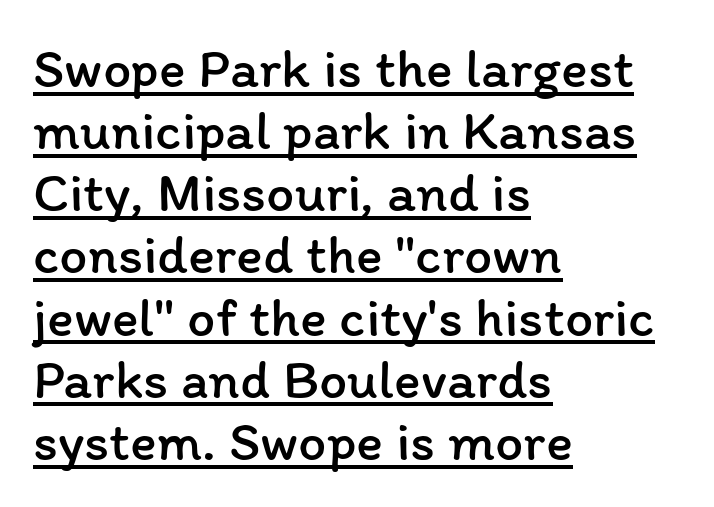
{"italic": "no", "bold": "no", "weight": "regular", "width": "normal", "stroke_contrast": "low", "x_height": "medium", "monospaced": "no", "underline": "yes", "align": "left", "line_spacing": "tight", "line_spacing_ratio": 1.11, "letter_spacing": "normal", "letter_spacing_em": 0.0, "glyph_px": 56}
